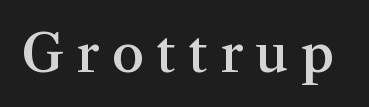
The image shows 52 px semibold serif type, upright; set unusually wide letter spacing (+0.24 em), not underlined; medium stroke contrast and a medium x-height.
